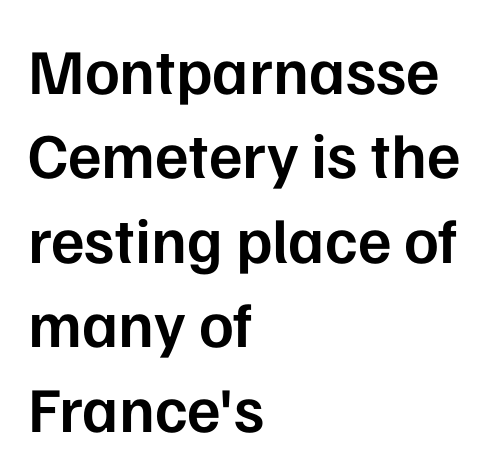
Q: Is the text bold? A: Semi-bold.
Q: Is the text italic (slanted)? A: No, it is upright.
Q: Is the typeface a serif or a sans-serif typeface? A: Sans-serif.
Q: Is the text underlined? A: No.
Q: How is the paragraph aligned? A: Left-aligned.
Q: Is the spacing between letters normal or unusually wide? A: Normal.
Q: Is the spacing between lines tight, normal or loose? A: Normal.
Q: Width (condensed, normal, or wide)? A: Normal.
Q: Stroke contrast? A: Low.
Q: x-height? A: Medium.
Q: Monospaced? A: No.
